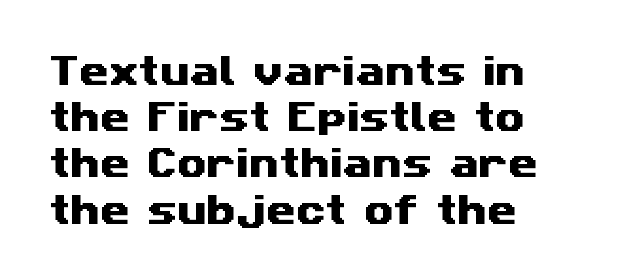
{"serif": "no", "width": "wide", "stroke_contrast": "medium", "x_height": "medium", "monospaced": "no", "underline": "no", "align": "left", "line_spacing": "normal", "line_spacing_ratio": 1.36, "letter_spacing": "normal", "letter_spacing_em": 0.0, "glyph_px": 34}
